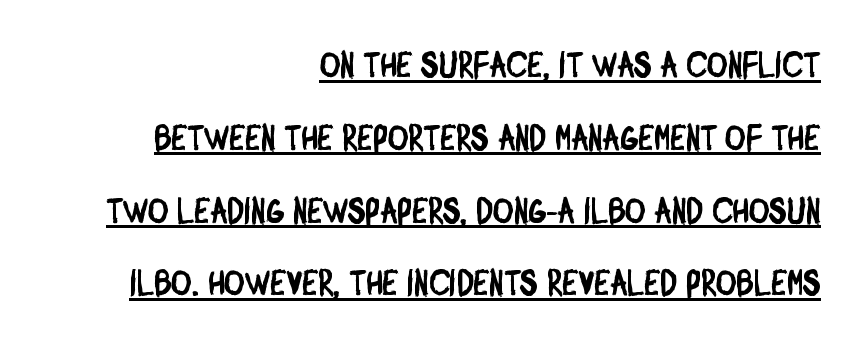
{"serif": "no", "width": "condensed", "stroke_contrast": "low", "x_height": "large", "monospaced": "no", "underline": "yes", "align": "right", "line_spacing": "loose", "line_spacing_ratio": 2.08, "letter_spacing": "normal", "letter_spacing_em": 0.0, "glyph_px": 35}
